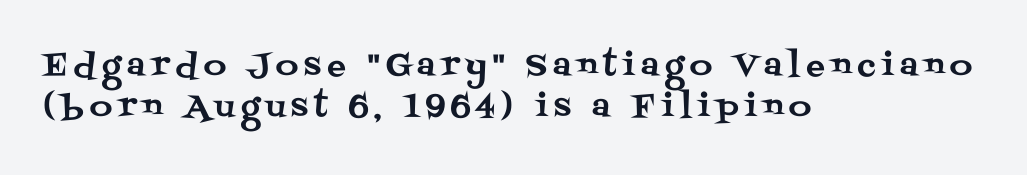
The image shows 31 px serif type, upright; set left-aligned, normal line spacing (1.31x), unusually wide letter spacing (+0.2 em), not underlined; medium stroke contrast and a large x-height.
